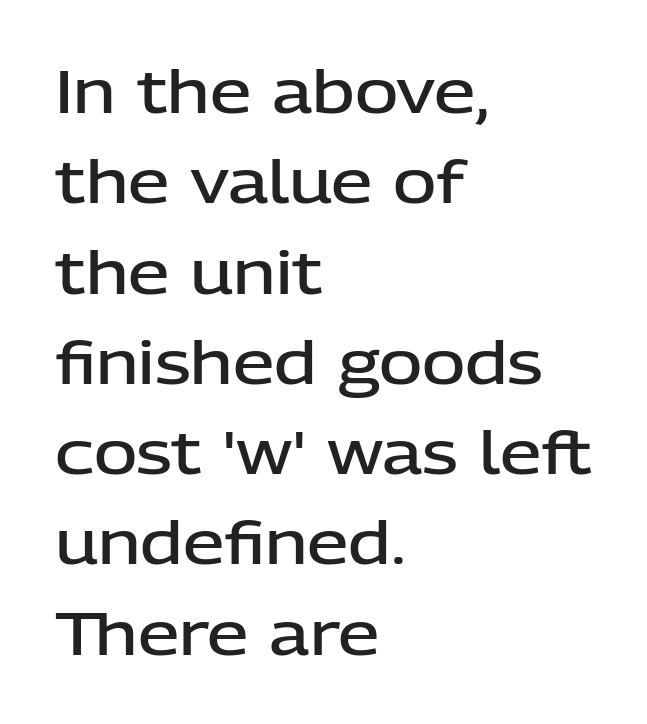
Q: Is the text bold? A: Semi-bold.
Q: Is the text italic (slanted)? A: No, it is upright.
Q: Is the typeface a serif or a sans-serif typeface? A: Sans-serif.
Q: Is the text underlined? A: No.
Q: How is the paragraph aligned? A: Left-aligned.
Q: Is the spacing between letters normal or unusually wide? A: Normal.
Q: Is the spacing between lines tight, normal or loose? A: Normal.
Q: Width (condensed, normal, or wide)? A: Normal.
Q: Stroke contrast? A: Low.
Q: x-height? A: Medium.
Q: Monospaced? A: No.
